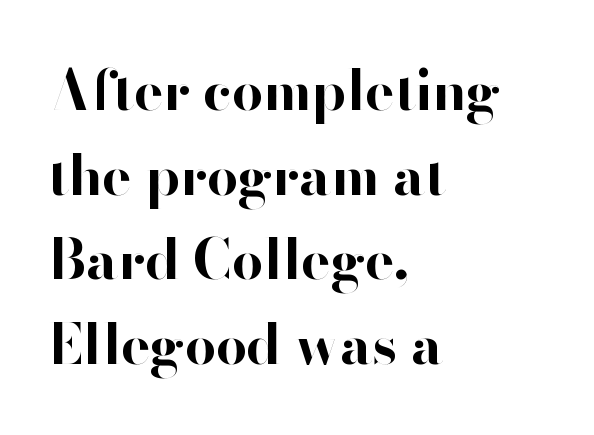
Q: Is the text bold? A: Yes.
Q: Is the text italic (slanted)? A: No, it is upright.
Q: Is the typeface a serif or a sans-serif typeface? A: Sans-serif.
Q: Is the text underlined? A: No.
Q: How is the paragraph aligned? A: Left-aligned.
Q: Is the spacing between letters normal or unusually wide? A: Normal.
Q: Is the spacing between lines tight, normal or loose? A: Normal.
Q: Width (condensed, normal, or wide)? A: Normal.
Q: Stroke contrast? A: High.
Q: x-height? A: Small.
Q: Monospaced? A: No.
